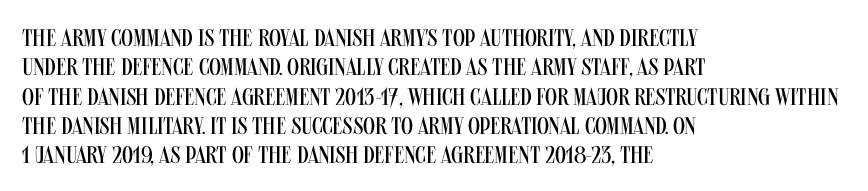
Q: Is the text bold? A: No.
Q: Is the text italic (slanted)? A: No, it is upright.
Q: Is the text underlined? A: No.
Q: How is the paragraph aligned? A: Left-aligned.
Q: Is the spacing between letters normal or unusually wide? A: Normal.
